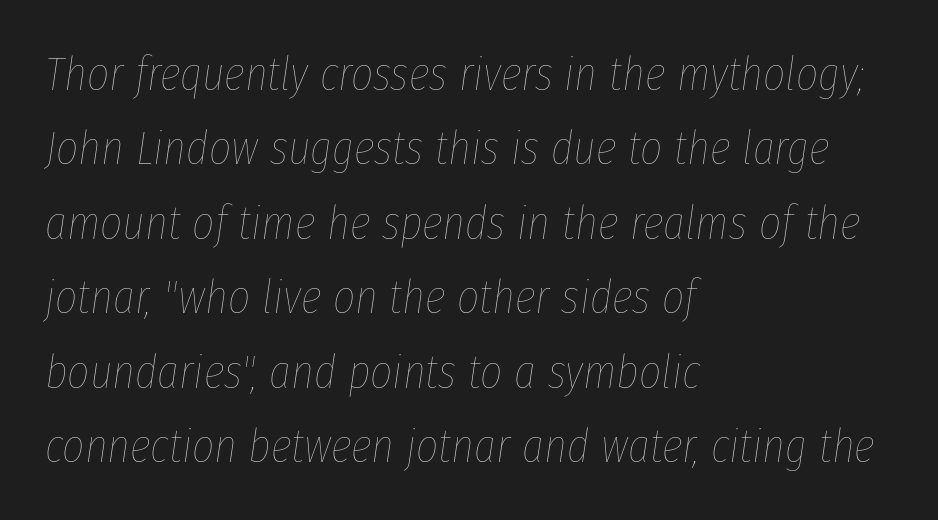
Q: Is the text bold? A: No.
Q: Is the text italic (slanted)? A: Yes, it leans right by about 8 degrees.
Q: Is the text underlined? A: No.
Q: How is the paragraph aligned? A: Left-aligned.
Q: Is the spacing between letters normal or unusually wide? A: Normal.
Q: Is the spacing between lines tight, normal or loose? A: Normal.
Q: Width (condensed, normal, or wide)? A: Condensed.
Q: Stroke contrast? A: Low.
Q: x-height? A: Medium.
Q: Monospaced? A: No.
